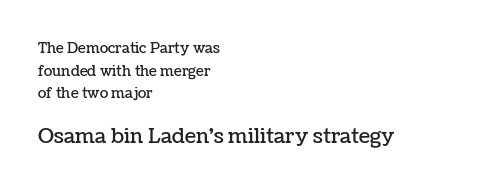
The image shows 20 px text type, upright; set left-aligned, normal line spacing (1.62x), normal letter spacing, not underlined; the second (bottom) block is 1.43x larger.
